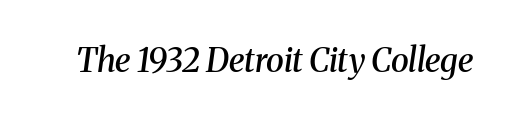
Q: Is the text bold? A: Semi-bold.
Q: Is the text italic (slanted)? A: Yes, it leans right by about 8 degrees.
Q: Is the typeface a serif or a sans-serif typeface? A: Serif.
Q: Is the text underlined? A: No.
Q: Is the spacing between letters normal or unusually wide? A: Normal.
Q: Width (condensed, normal, or wide)? A: Normal.
Q: Stroke contrast? A: Medium.
Q: x-height? A: Medium.
Q: Monospaced? A: No.
